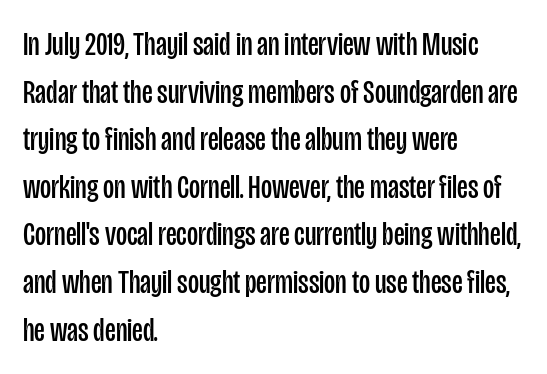
Honestly, the letter spacing is just normal — you wouldn't notice it. Tall strokes in this sample are plumb rather than angled. Examine the stroke ends and you'll find no serifs. Layout note: lines flush left. A light-to-regular cut is what we see here.
